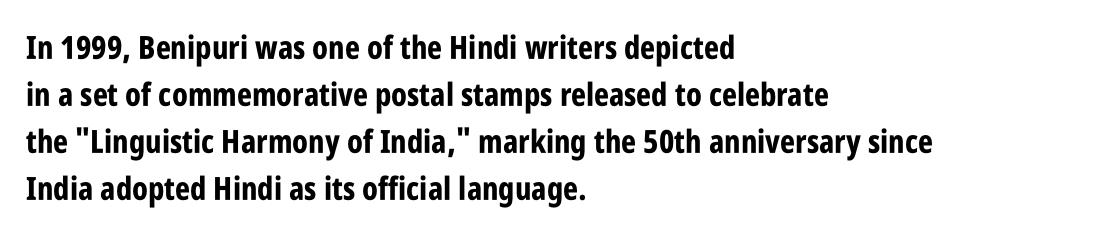
Q: Is the text bold? A: Yes.
Q: Is the text italic (slanted)? A: No, it is upright.
Q: Is the typeface a serif or a sans-serif typeface? A: Sans-serif.
Q: Is the text underlined? A: No.
Q: How is the paragraph aligned? A: Left-aligned.
Q: Is the spacing between letters normal or unusually wide? A: Normal.
Q: Is the spacing between lines tight, normal or loose? A: Normal.
Q: Width (condensed, normal, or wide)? A: Condensed.
Q: Stroke contrast? A: Low.
Q: x-height? A: Large.
Q: Monospaced? A: No.
